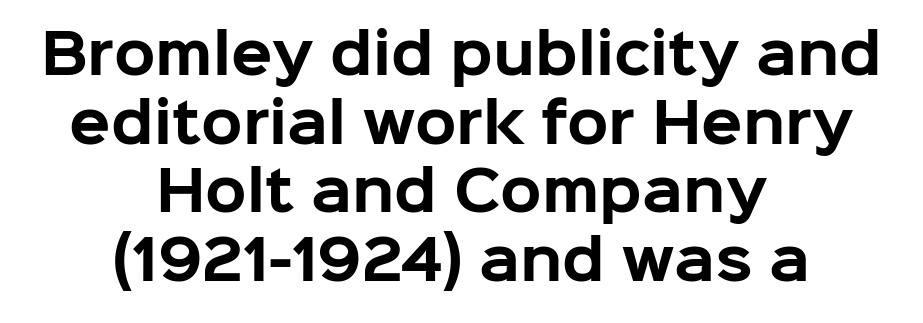
The image shows 54 px bold sans-serif type, upright; set centered, normal line spacing (1.27x), normal letter spacing, not underlined; low stroke contrast and a medium x-height.
